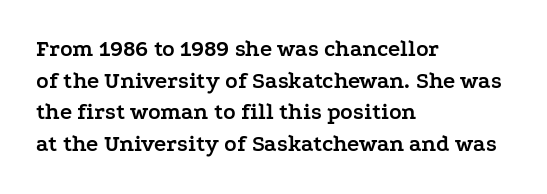
{"italic": "no", "bold": "yes", "underline": "no", "align": "left", "line_spacing": "normal", "line_spacing_ratio": 1.38, "letter_spacing": "normal", "letter_spacing_em": 0.0, "glyph_px": 23}
